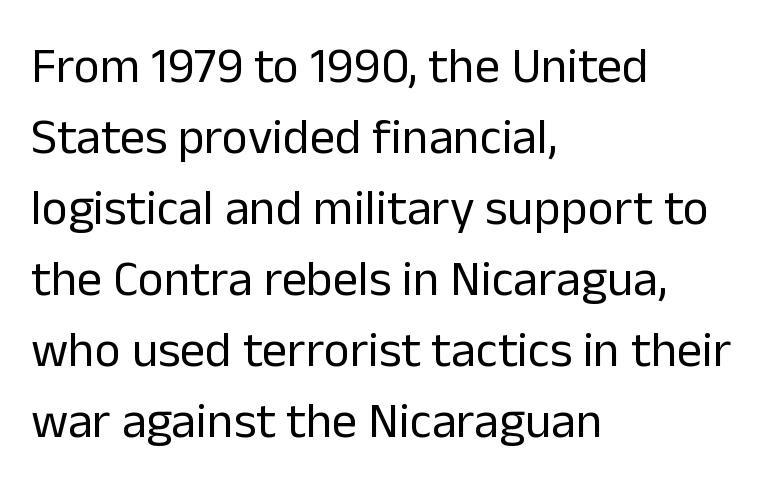
Q: Is the text bold? A: No.
Q: Is the text italic (slanted)? A: No, it is upright.
Q: Is the typeface a serif or a sans-serif typeface? A: Sans-serif.
Q: Is the text underlined? A: No.
Q: How is the paragraph aligned? A: Left-aligned.
Q: Is the spacing between letters normal or unusually wide? A: Normal.
Q: Is the spacing between lines tight, normal or loose? A: Normal.
Q: Width (condensed, normal, or wide)? A: Normal.
Q: Stroke contrast? A: Low.
Q: x-height? A: Medium.
Q: Monospaced? A: No.
